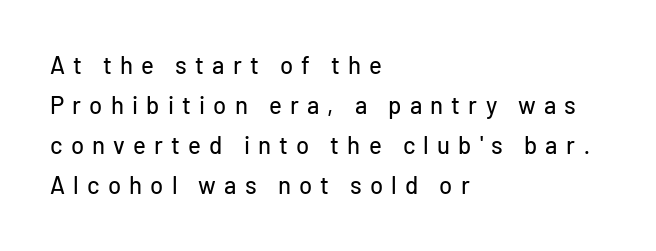
{"italic": "no", "underline": "no", "align": "left", "line_spacing": "normal", "line_spacing_ratio": 1.67, "letter_spacing": "wide", "letter_spacing_em": 0.34, "glyph_px": 24}
